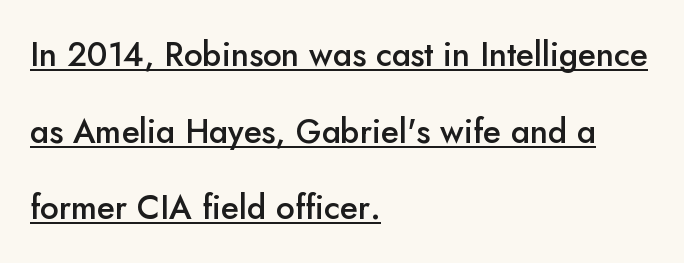
{"serif": "no", "italic": "no", "bold": "semi", "weight": "semibold", "width": "normal", "stroke_contrast": "low", "x_height": "small", "monospaced": "no", "underline": "yes", "align": "left", "line_spacing": "loose", "line_spacing_ratio": 2.32, "letter_spacing": "normal", "letter_spacing_em": 0.0, "glyph_px": 33}
